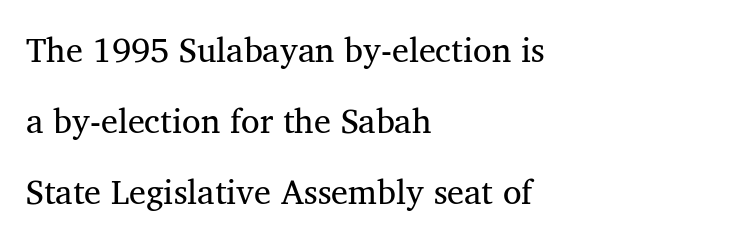
The image shows 34 px regular-weight serif type; set left-aligned, loose line spacing (2.09x), normal letter spacing, not underlined; medium stroke contrast and a medium x-height.
